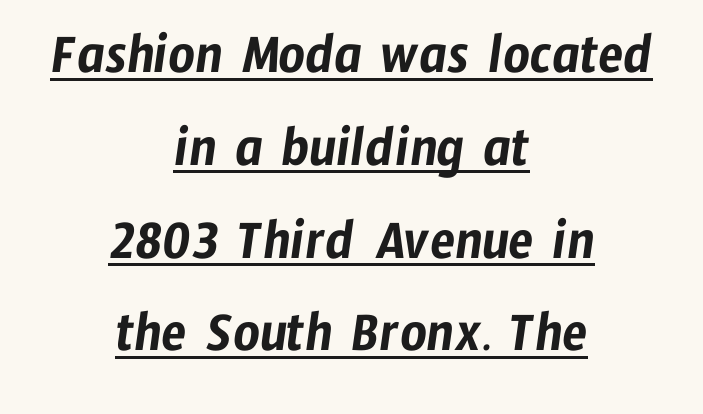
The image shows 58 px condensed sans-serif type; set centered, normal line spacing (1.6x), normal letter spacing, underlined; low stroke contrast and a medium x-height.
